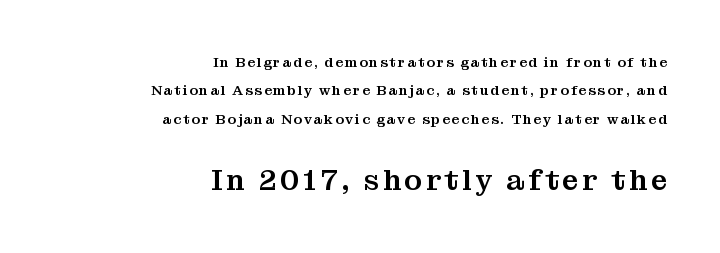
{"serif": "yes", "italic": "no", "width": "normal", "stroke_contrast": "medium", "x_height": "medium", "monospaced": "no", "underline": "no", "align": "right", "line_spacing": "loose", "line_spacing_ratio": 2.02, "larger_block": "second", "size_ratio": 2.07, "glyph_px": 29}
